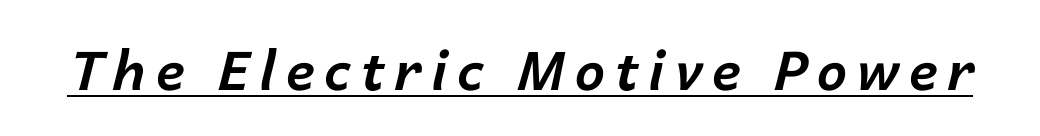
The passage shown is typed in a proportional face where columns would drift. The typography opts for an oblique posture over an upright one. Students, observe the line beneath the letters — that is underlining. Typographic density is high because the face is bold.
